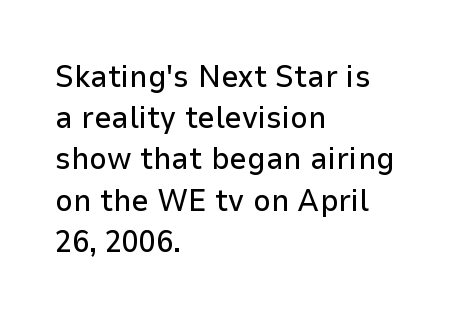
Q: Is the text italic (slanted)? A: No, it is upright.
Q: Is the typeface a serif or a sans-serif typeface? A: Sans-serif.
Q: Is the text underlined? A: No.
Q: How is the paragraph aligned? A: Left-aligned.
Q: Is the spacing between letters normal or unusually wide? A: Normal.
Q: Is the spacing between lines tight, normal or loose? A: Normal.
Q: Width (condensed, normal, or wide)? A: Normal.
Q: Stroke contrast? A: Low.
Q: x-height? A: Medium.
Q: Monospaced? A: No.
